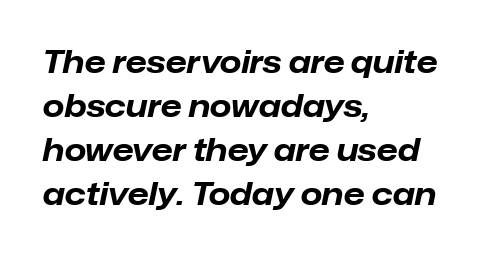
{"italic": "yes", "lean": "right", "slant_degrees": 12, "bold": "yes", "weight": "bold", "width": "normal", "stroke_contrast": "low", "x_height": "medium", "monospaced": "no", "underline": "no", "align": "left", "line_spacing": "normal", "line_spacing_ratio": 1.42, "letter_spacing": "normal", "letter_spacing_em": 0.0, "glyph_px": 31}
